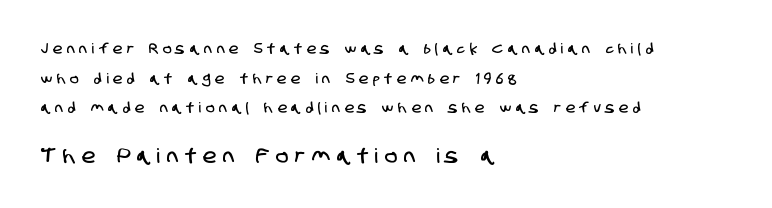
The image shows 20 px text type; set left-aligned, loose line spacing (2.12x), unusually wide letter spacing (+0.35 em), not underlined; the second (bottom) block is 1.43x larger.
